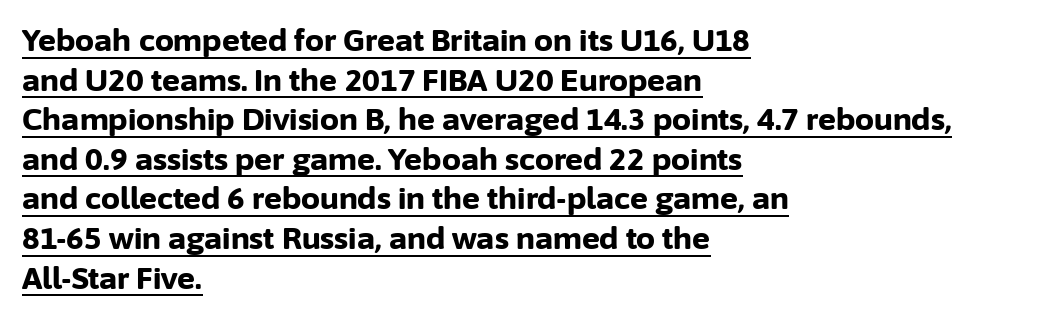
The image shows 30 px bold sans-serif type, upright; set left-aligned, normal line spacing (1.32x), normal letter spacing, underlined; low stroke contrast and a medium x-height.
